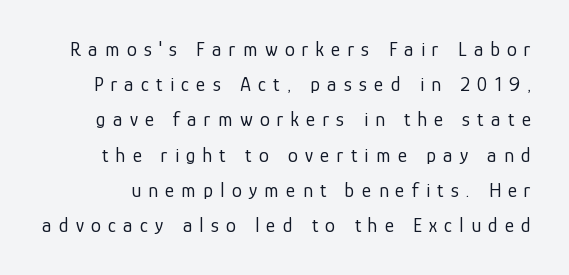
The image shows 20 px text type, upright; set line spacing 1.76x, unusually wide letter spacing (+0.36 em), not underlined.
